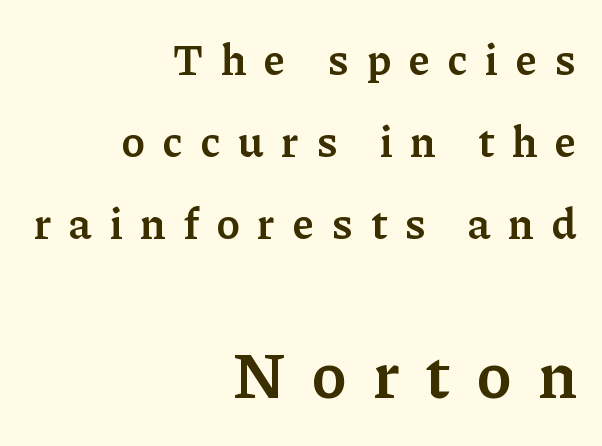
{"serif": "yes", "italic": "no", "bold": "semi", "weight": "semibold", "width": "normal", "stroke_contrast": "low", "x_height": "medium", "monospaced": "no", "underline": "no", "align": "right", "line_spacing_ratio": 1.86, "letter_spacing": "wide", "letter_spacing_em": 0.41, "larger_block": "second", "size_ratio": 1.5, "glyph_px": 66}
